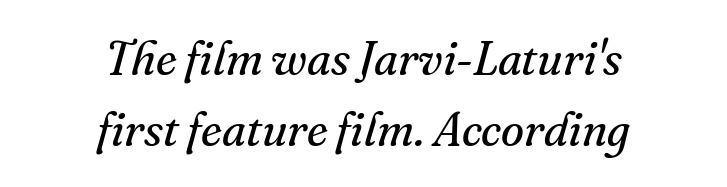
{"serif": "yes", "italic": "yes", "lean": "right", "slant_degrees": 16, "bold": "no", "weight": "regular", "width": "normal", "stroke_contrast": "medium", "x_height": "small", "monospaced": "no", "underline": "no", "align": "center", "line_spacing": "normal", "line_spacing_ratio": 1.51, "letter_spacing": "normal", "letter_spacing_em": 0.0, "glyph_px": 47}
